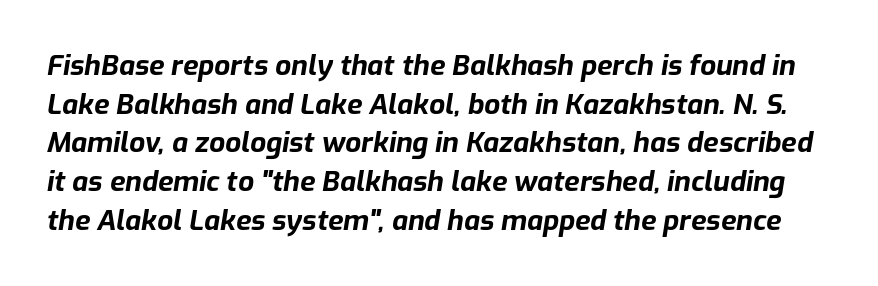
Q: Is the text bold? A: Yes.
Q: Is the text italic (slanted)? A: Yes, it leans right by about 9 degrees.
Q: Is the text underlined? A: No.
Q: Is the spacing between letters normal or unusually wide? A: Normal.
Q: Is the spacing between lines tight, normal or loose? A: Normal.
Q: Width (condensed, normal, or wide)? A: Normal.
Q: Stroke contrast? A: Low.
Q: x-height? A: Medium.
Q: Monospaced? A: No.
